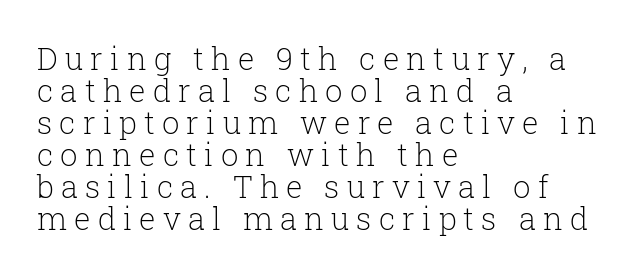
A student would call this left alignment; a typographer would say flush left, rag right. A light-to-regular cut is what we see here. Proportional: the letters do not fall into vertical columns. This rendering employs a face with finishing strokes, i.e., a serif. Closely set lines give the paragraph a compact silhouette.
